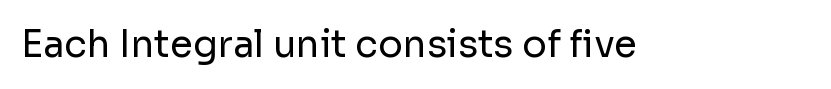
Q: Is the text bold? A: No.
Q: Is the text italic (slanted)? A: No, it is upright.
Q: Is the typeface a serif or a sans-serif typeface? A: Sans-serif.
Q: Is the text underlined? A: No.
Q: Is the spacing between letters normal or unusually wide? A: Normal.
Q: Width (condensed, normal, or wide)? A: Normal.
Q: Stroke contrast? A: Low.
Q: x-height? A: Medium.
Q: Monospaced? A: No.
